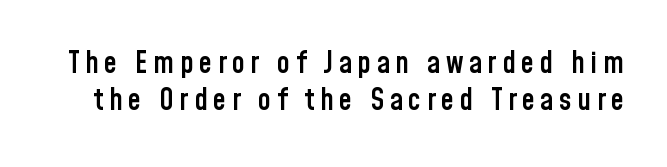
Q: Is the text bold? A: Semi-bold.
Q: Is the text italic (slanted)? A: No, it is upright.
Q: Is the typeface a serif or a sans-serif typeface? A: Sans-serif.
Q: Is the text underlined? A: No.
Q: Width (condensed, normal, or wide)? A: Condensed.
Q: Stroke contrast? A: Low.
Q: x-height? A: Medium.
Q: Monospaced? A: No.
